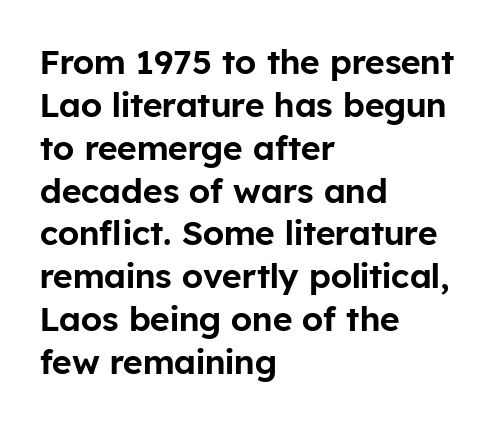
{"serif": "no", "italic": "no", "width": "normal", "stroke_contrast": "low", "x_height": "medium", "monospaced": "no", "underline": "no", "align": "left", "line_spacing": "normal", "line_spacing_ratio": 1.26, "letter_spacing": "normal", "letter_spacing_em": 0.0, "glyph_px": 34}
